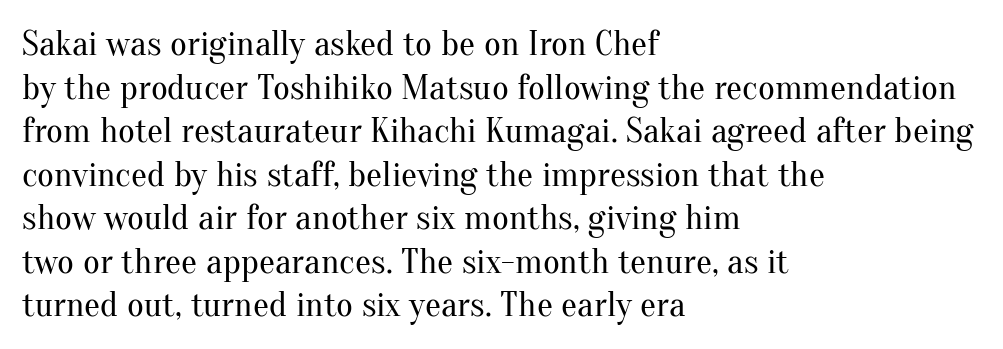
The image shows 36 px regular-weight serif type, upright; set left-aligned, line spacing 1.21x, normal letter spacing, not underlined; medium stroke contrast and a small x-height.
